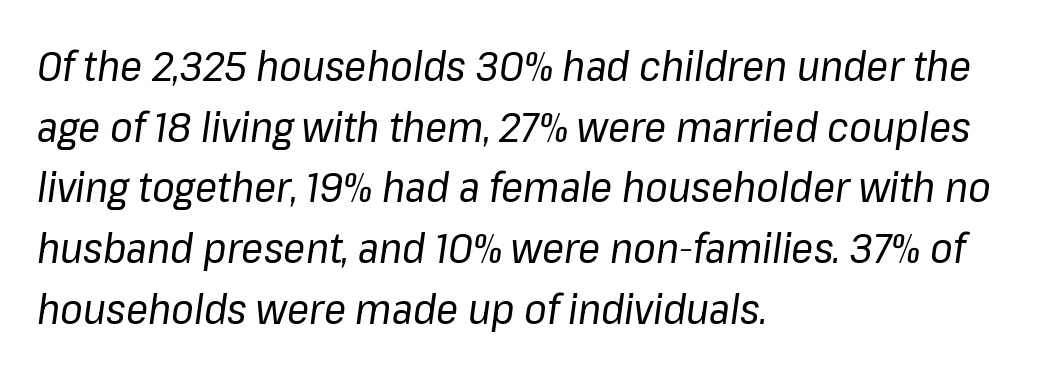
Compared with ordinary roman type, these characters are visibly tilted. Leftover space on each line is placed entirely after the last word. The string is rendered with underlining switched off. Spacing verdict: proportional, widths tailored to each character. Ink coverage per letter is moderate at most. Leading: standard.
